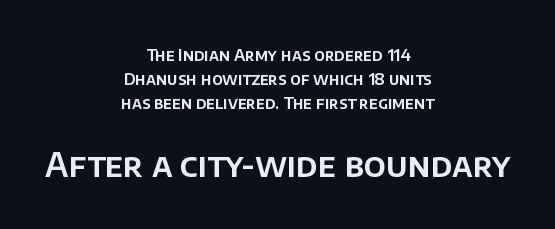
The image shows 33 px sans-serif type, upright; set centered, normal line spacing (1.51x), normal letter spacing, not underlined; the second (bottom) block is 2.06x larger; low stroke contrast and a large x-height.
